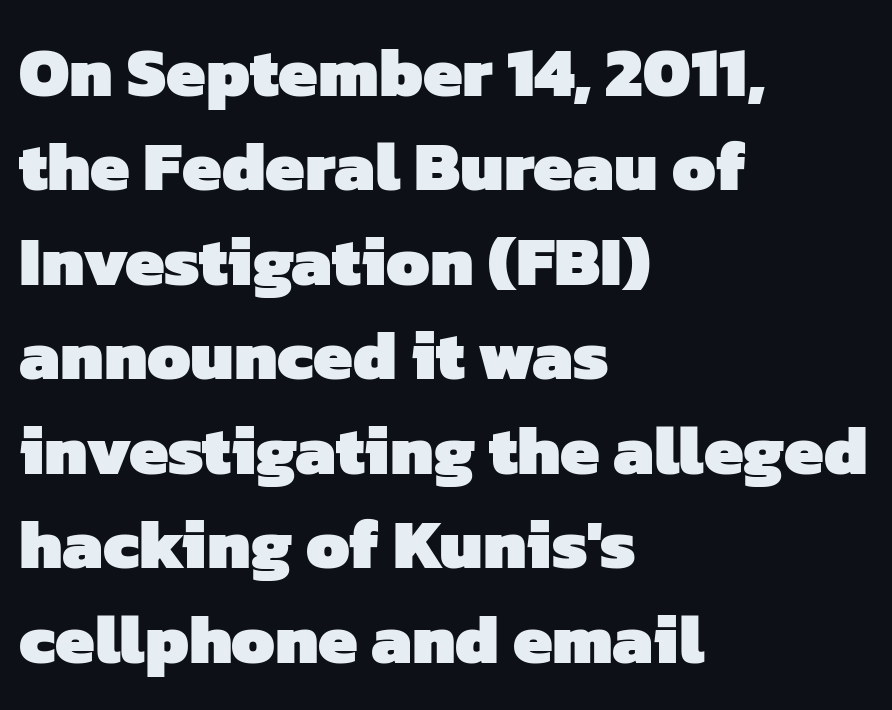
These lines carry a lot of weight — the face is fully bold. No word sits above an underline. What's the leading like? Ordinary, nothing unusual. A typesetter would call this proportional, since set widths differ per character. The ragged edge is on the right, which tells us the setting is flush left. The typeface chosen for these lines omits serifs.
